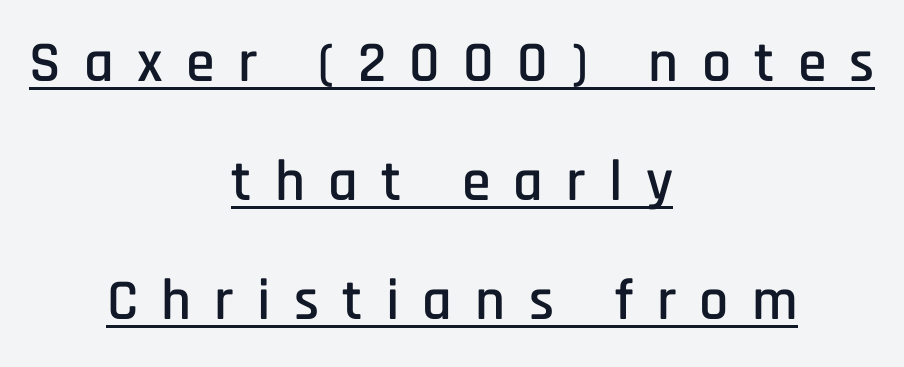
The image shows 58 px condensed sans-serif type, upright; set centered, loose line spacing (2.05x), unusually wide letter spacing (+0.4 em), underlined; low stroke contrast and a large x-height.
